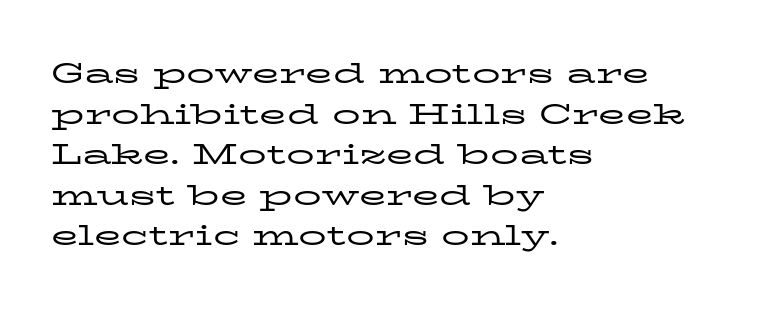
Q: Is the text bold? A: No.
Q: Is the text italic (slanted)? A: No, it is upright.
Q: Is the typeface a serif or a sans-serif typeface? A: Serif.
Q: Is the text underlined? A: No.
Q: How is the paragraph aligned? A: Left-aligned.
Q: Is the spacing between letters normal or unusually wide? A: Normal.
Q: Is the spacing between lines tight, normal or loose? A: Normal.
Q: Width (condensed, normal, or wide)? A: Wide.
Q: Stroke contrast? A: Low.
Q: x-height? A: Medium.
Q: Monospaced? A: No.
